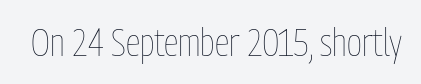
The image shows 38 px thin, condensed type, upright; set normal letter spacing, not underlined; low stroke contrast and a medium x-height.
